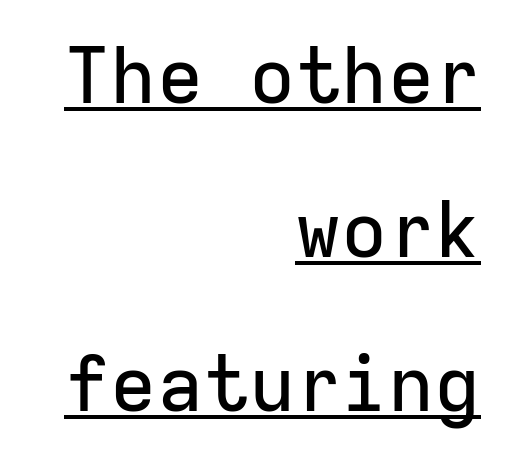
The image shows 77 px sans-serif type, upright, monospaced; set right-aligned, loose line spacing (2.0x), normal letter spacing, underlined; low stroke contrast and a medium x-height.
